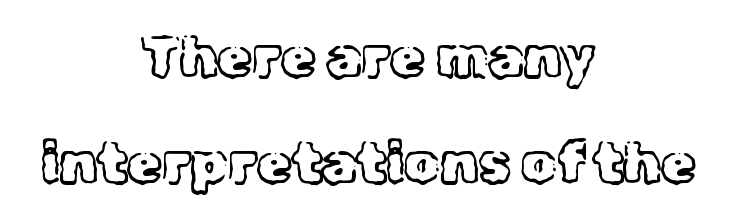
Q: Is the text bold? A: No.
Q: Is the text italic (slanted)? A: No, it is upright.
Q: Is the typeface a serif or a sans-serif typeface? A: Serif.
Q: Is the text underlined? A: No.
Q: How is the paragraph aligned? A: Centered.
Q: Is the spacing between letters normal or unusually wide? A: Normal.
Q: Width (condensed, normal, or wide)? A: Normal.
Q: x-height? A: Medium.
Q: Monospaced? A: No.
